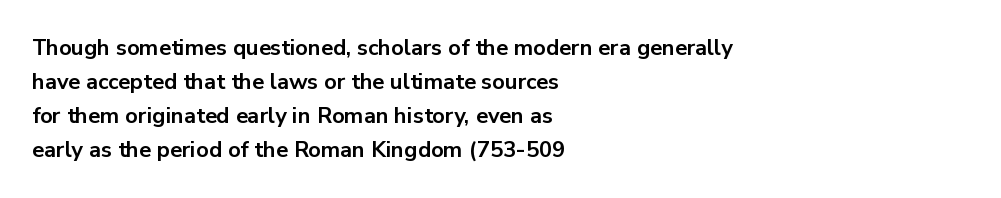
The image shows 22 px bold type, upright; set left-aligned, normal line spacing (1.55x), normal letter spacing, not underlined.
